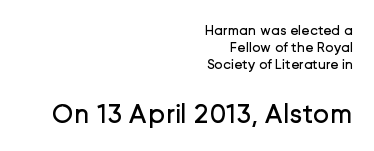
{"serif": "no", "italic": "no", "bold": "no", "weight": "regular", "width": "normal", "stroke_contrast": "low", "x_height": "medium", "monospaced": "no", "underline": "no", "align": "right", "line_spacing_ratio": 1.22, "letter_spacing": "normal", "letter_spacing_em": 0.0, "larger_block": "second", "size_ratio": 2.0, "glyph_px": 28}
